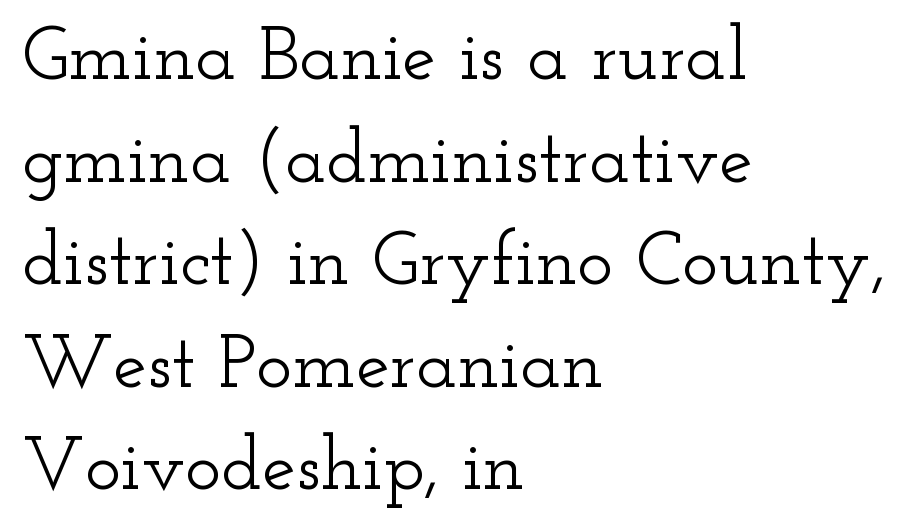
Caption: standard tracking, unaltered. Compared with typical paragraphs, the rows here are spaced about the same. Designer's note — italics off, roman on. You could not count columns in this text — the font is proportionally spaced. Type without underlining.
